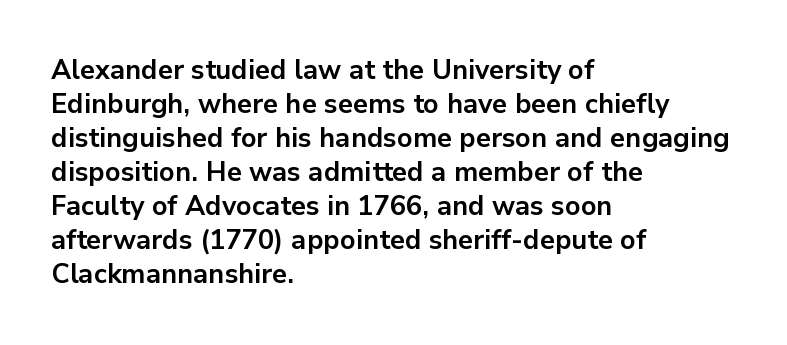
The image shows 27 px bold type, upright; set left-aligned, normal line spacing (1.26x), normal letter spacing, not underlined.
